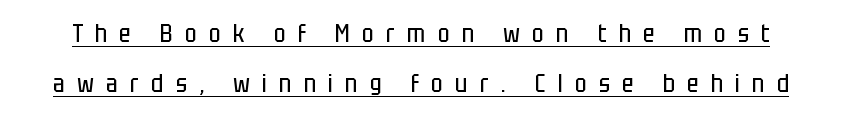
{"italic": "no", "bold": "no", "underline": "yes", "line_spacing": "loose", "line_spacing_ratio": 1.99, "letter_spacing": "wide", "letter_spacing_em": 0.49, "glyph_px": 25}
